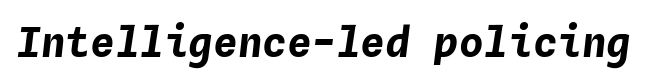
The image shows 41 px bold type, italic (leaning right), monospaced; set normal letter spacing, not underlined; low stroke contrast and a medium x-height.
